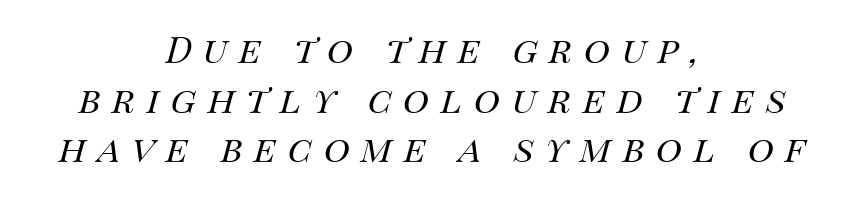
The image shows 36 px regular-weight type, italic (leaning right); set centered, normal line spacing (1.38x), unusually wide letter spacing (+0.32 em), not underlined; medium stroke contrast and a large x-height.
